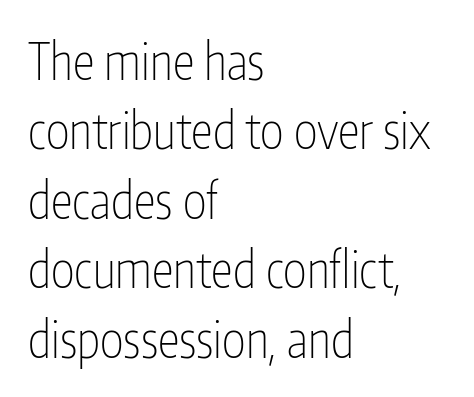
{"serif": "no", "italic": "no", "bold": "no", "weight": "thin", "width": "condensed", "stroke_contrast": "low", "x_height": "medium", "monospaced": "no", "underline": "no", "align": "left", "line_spacing": "normal", "line_spacing_ratio": 1.39, "letter_spacing": "normal", "letter_spacing_em": 0.0, "glyph_px": 50}
